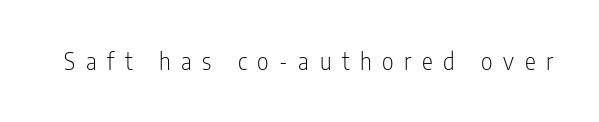
Q: Is the text bold? A: No.
Q: Is the text italic (slanted)? A: No, it is upright.
Q: Is the text underlined? A: No.
Q: Is the spacing between letters normal or unusually wide? A: Unusually wide.
